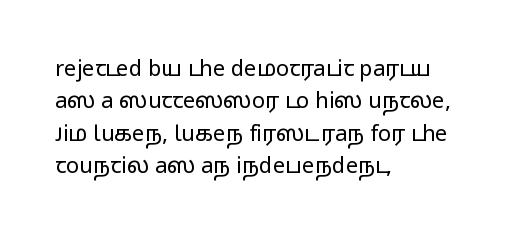
The image shows 22 px text type, upright; set left-aligned, normal line spacing (1.47x), normal letter spacing, not underlined.
